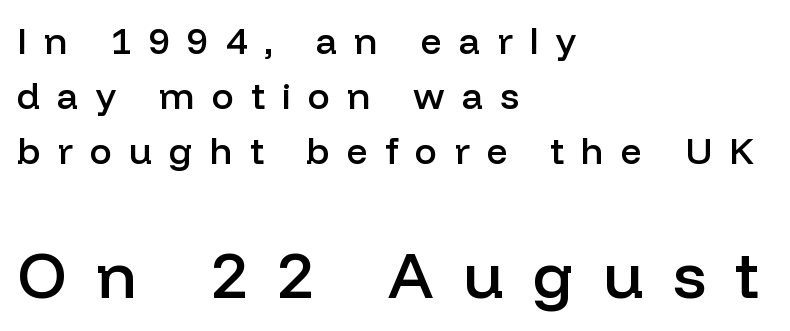
The area under the type is left untouched. Notice how descenders clear the ascenders below comfortably — that's standard leading. Moderately thickened strokes mark this as semibold type. Glyph-to-glyph distance is far greater than everyday printed text. The face used here appears at its bigger size in the lower chunk. Serif or sans? Sans — the stroke terminals are bare.
